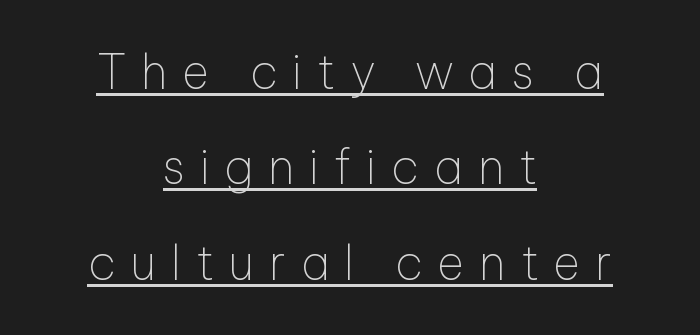
Do the characters align in a grid? No, the font is proportional. The font family rendered here belongs to the sans-serif group. Underlining? Definitely there. Is the type heavy? It reads as light-to-regular instead.
